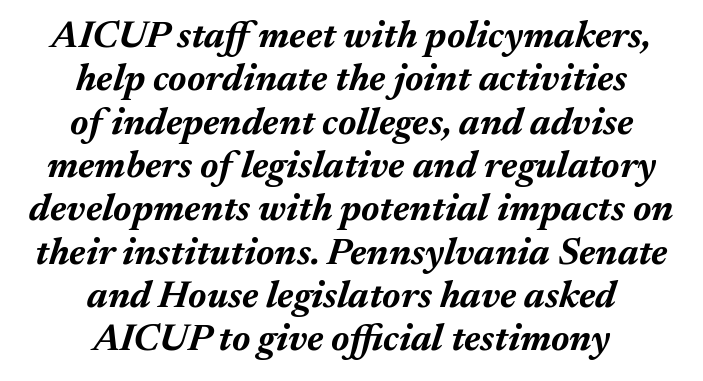
The area under the type is left untouched. A typesetter would call this leading minimal, almost set solid. The passage shown has conventional tracking throughout. Looks like regular typesetting: each glyph gets only the width it needs. Heft: maximum for text — a bold. A student would call this center alignment; a typographer would say set centered.
